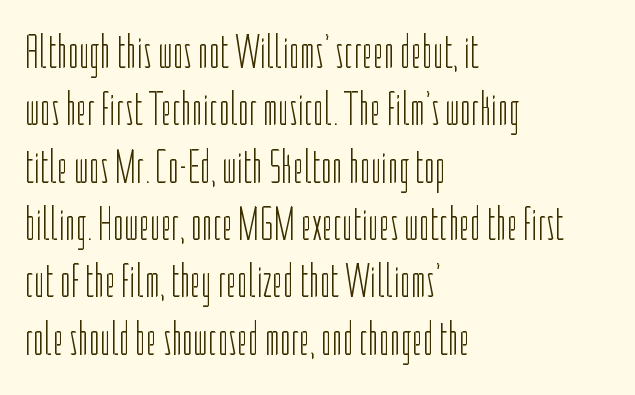
The image shows 47 px light, condensed sans-serif type, upright; set left-aligned, line spacing 1.22x, normal letter spacing, not underlined; low stroke contrast and a medium x-height.
